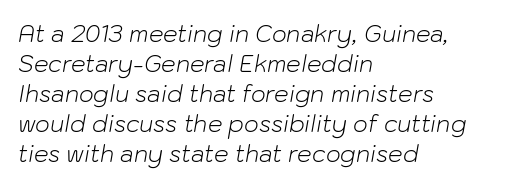
Q: Is the text bold? A: No.
Q: Is the text italic (slanted)? A: Yes, it leans right by about 10 degrees.
Q: Is the text underlined? A: No.
Q: How is the paragraph aligned? A: Left-aligned.
Q: Is the spacing between letters normal or unusually wide? A: Normal.
Q: Is the spacing between lines tight, normal or loose? A: Normal.
